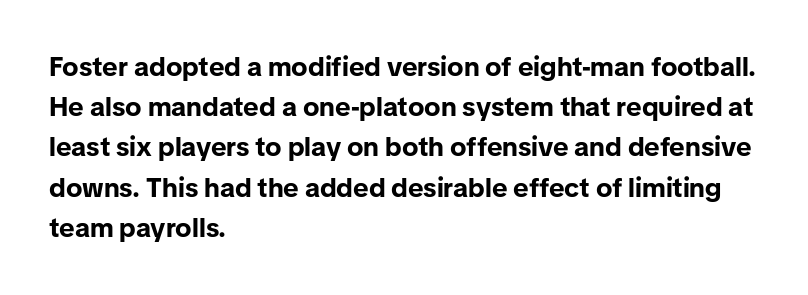
{"italic": "no", "bold": "yes", "underline": "no", "align": "left", "line_spacing": "normal", "line_spacing_ratio": 1.49, "letter_spacing": "normal", "letter_spacing_em": 0.0, "glyph_px": 27}
